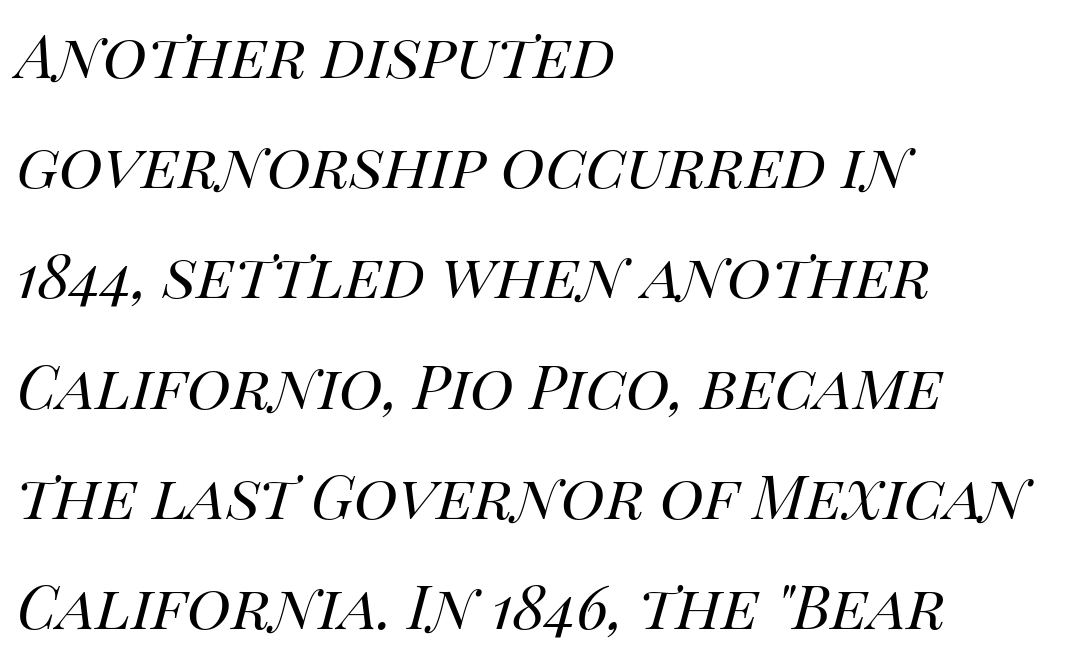
The image shows 75 px regular-weight type, italic (leaning right); set left-aligned, normal line spacing (1.47x), normal letter spacing, not underlined; high stroke contrast and a large x-height.
